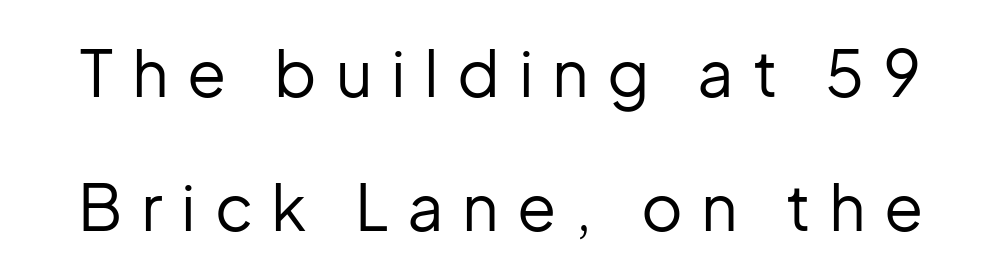
Q: Is the text bold? A: No.
Q: Is the text italic (slanted)? A: No, it is upright.
Q: Is the typeface a serif or a sans-serif typeface? A: Sans-serif.
Q: Is the text underlined? A: No.
Q: Is the spacing between letters normal or unusually wide? A: Unusually wide.
Q: Is the spacing between lines tight, normal or loose? A: Loose.
Q: Width (condensed, normal, or wide)? A: Normal.
Q: Stroke contrast? A: Low.
Q: x-height? A: Medium.
Q: Monospaced? A: No.
